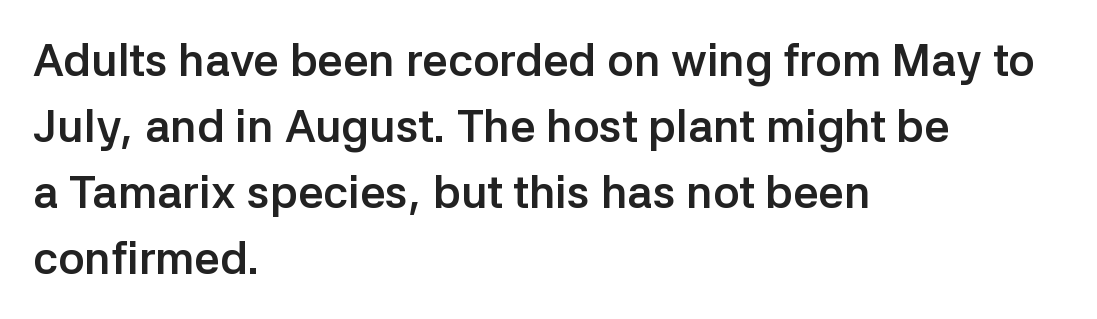
{"serif": "no", "italic": "no", "bold": "yes", "weight": "semibold", "width": "normal", "stroke_contrast": "low", "x_height": "medium", "monospaced": "no", "underline": "no", "align": "left", "line_spacing": "normal", "line_spacing_ratio": 1.47, "letter_spacing": "normal", "letter_spacing_em": 0.0, "glyph_px": 45}
